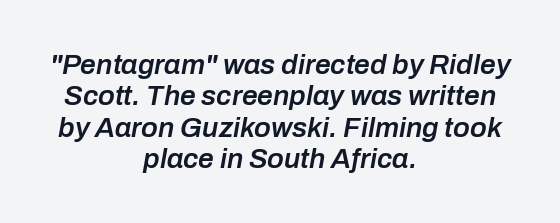
{"italic": "yes", "lean": "right", "slant_degrees": 10, "bold": "semi", "weight": "semibold", "width": "normal", "stroke_contrast": "low", "x_height": "medium", "monospaced": "no", "underline": "no", "align": "center", "line_spacing": "tight", "line_spacing_ratio": 1.12, "letter_spacing": "normal", "letter_spacing_em": 0.0, "glyph_px": 28}
